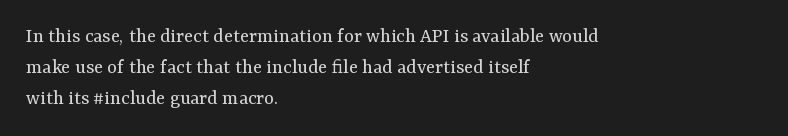
If you drew a line through each stem, it would be perfectly vertical. Leftover space on each line is placed entirely after the last word. The vertical gap from one line to the next is medium. The specimen omits any rule beneath the text block's lines.
